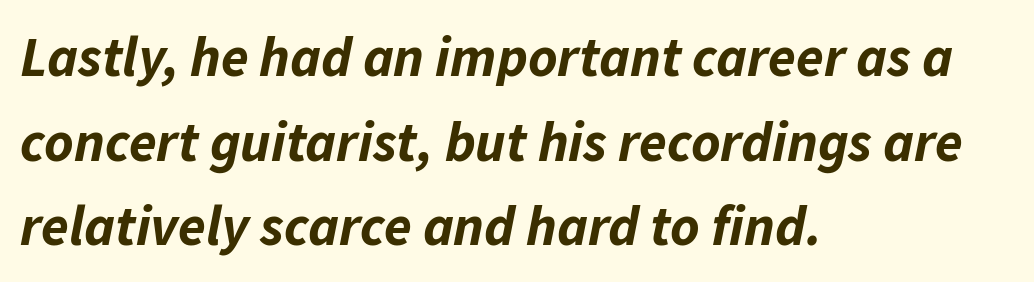
The image shows 56 px bold type, italic (leaning right); set left-aligned, normal line spacing (1.51x), normal letter spacing, not underlined; low stroke contrast and a medium x-height.
